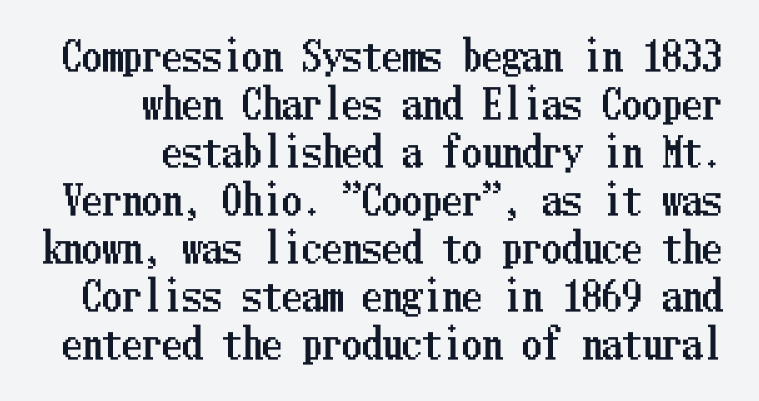
Q: Is the text italic (slanted)? A: No, it is upright.
Q: Is the text underlined? A: No.
Q: How is the paragraph aligned? A: Right-aligned.
Q: Is the spacing between letters normal or unusually wide? A: Normal.
Q: Width (condensed, normal, or wide)? A: Condensed.
Q: Stroke contrast? A: Low.
Q: x-height? A: Medium.
